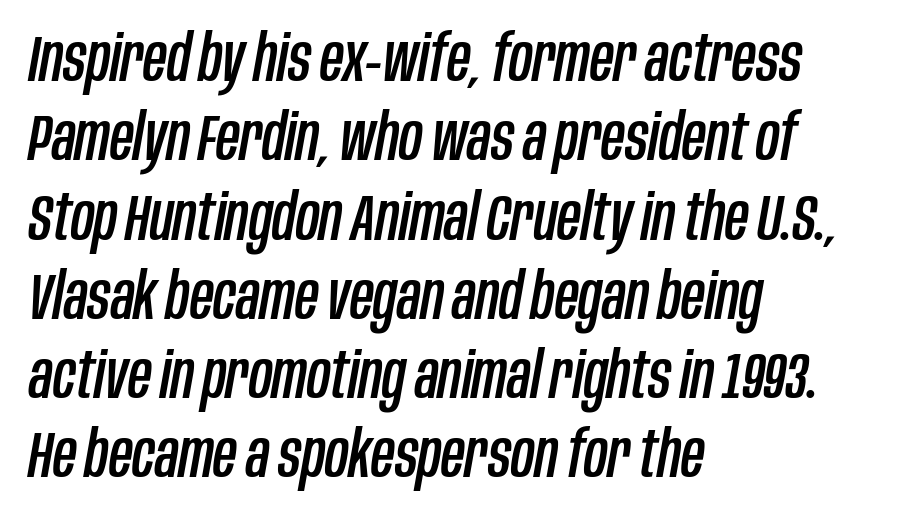
The lines in this sample share a left origin and differ only in where they stop. Do the characters align in a grid? No, the font is proportional. Does extra space separate the letters? No, they use regular spacing. If you drew a line through each stem, it would be angled.
